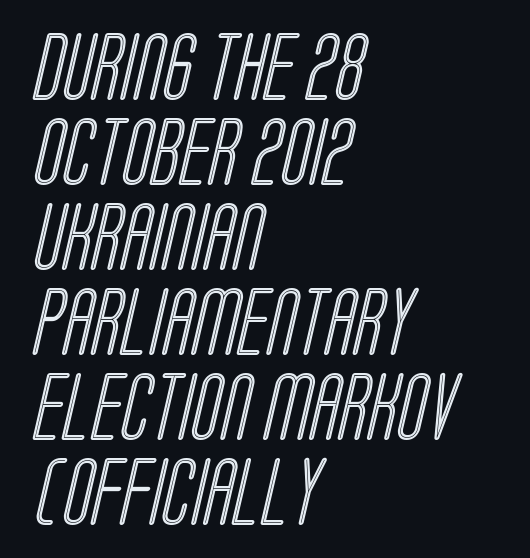
Q: Is the text underlined? A: No.
Q: How is the paragraph aligned? A: Left-aligned.
Q: Is the spacing between letters normal or unusually wide? A: Normal.
Q: Is the spacing between lines tight, normal or loose? A: Normal.
Q: Width (condensed, normal, or wide)? A: Condensed.
Q: x-height? A: Large.
Q: Monospaced? A: No.
